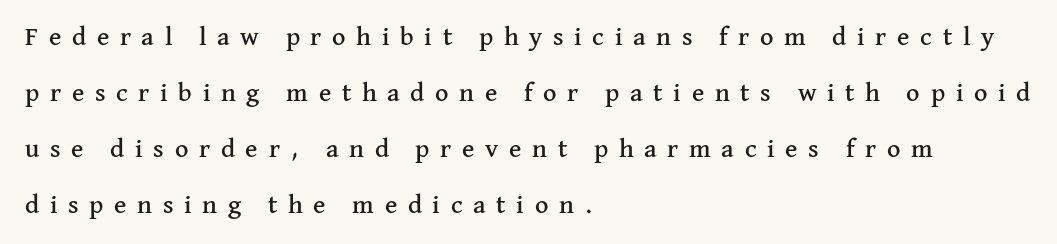
{"italic": "no", "underline": "no", "align": "left", "line_spacing": "loose", "line_spacing_ratio": 2.15, "letter_spacing": "wide", "letter_spacing_em": 0.41, "glyph_px": 26}
